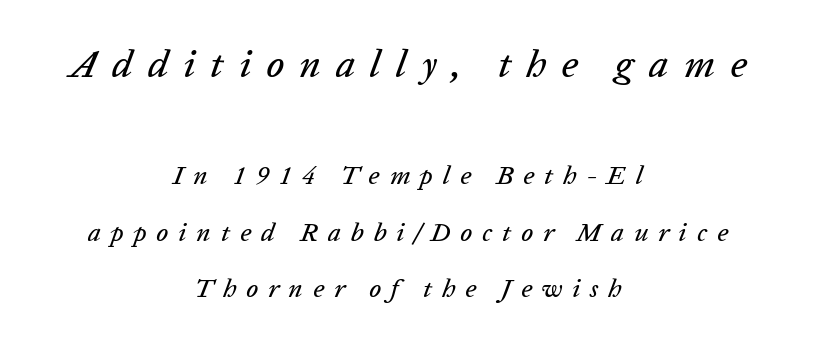
{"italic": "yes", "lean": "right", "slant_degrees": 20, "width": "normal", "stroke_contrast": "low", "x_height": "medium", "monospaced": "no", "underline": "no", "align": "center", "line_spacing": "loose", "line_spacing_ratio": 2.19, "letter_spacing": "wide", "letter_spacing_em": 0.38, "larger_block": "first", "size_ratio": 1.5, "glyph_px": 39}
